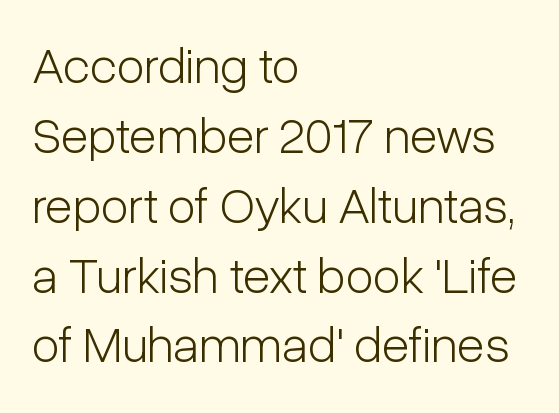
Only glyphs here, with clear space below each row. Students, note that the glyphs here touch the page at normal intervals. The line-height multiplier appears to be the usual default. The font's upright variant was chosen for this text. The rendering shows plain stroke endings on the letterforms — a sans-serif design. Weight: in the light-to-regular range.
